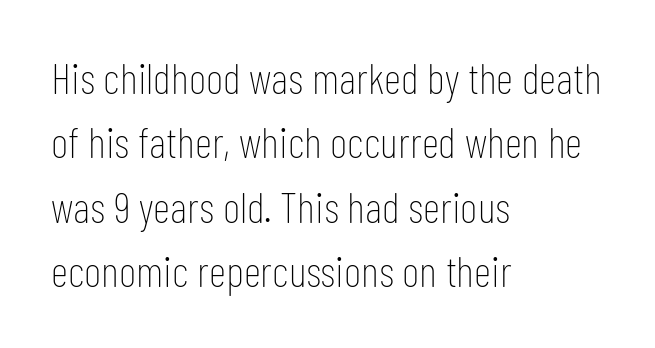
Q: Is the text bold? A: No.
Q: Is the text italic (slanted)? A: No, it is upright.
Q: Is the typeface a serif or a sans-serif typeface? A: Sans-serif.
Q: Is the text underlined? A: No.
Q: How is the paragraph aligned? A: Left-aligned.
Q: Is the spacing between letters normal or unusually wide? A: Normal.
Q: Is the spacing between lines tight, normal or loose? A: Normal.
Q: Width (condensed, normal, or wide)? A: Condensed.
Q: Stroke contrast? A: Low.
Q: x-height? A: Medium.
Q: Monospaced? A: No.
